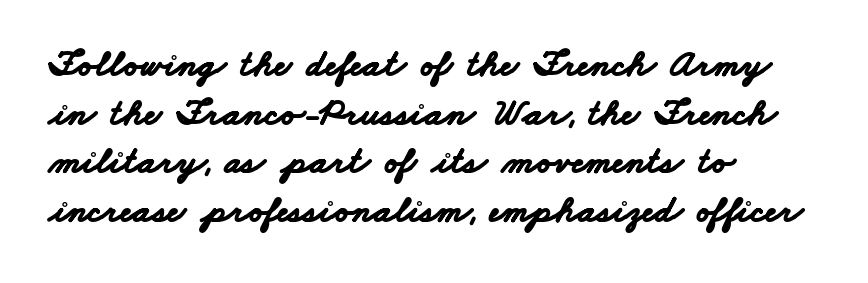
{"serif": "no", "bold": "yes", "weight": "bold", "width": "wide", "stroke_contrast": "low", "x_height": "small", "monospaced": "no", "underline": "no", "align": "left", "line_spacing": "normal", "line_spacing_ratio": 1.28, "letter_spacing": "normal", "letter_spacing_em": 0.0, "glyph_px": 38}
